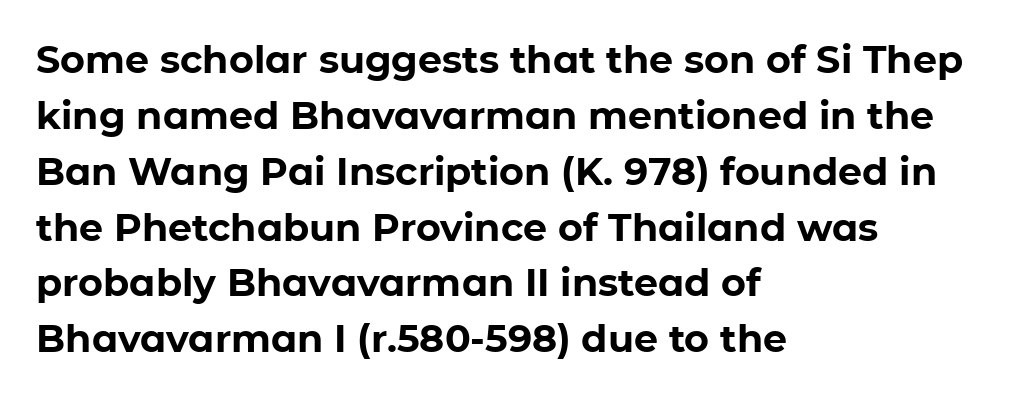
The rows are spaced the way most documents space them. If you drew a line through each stem, it would be perfectly vertical. Nothing unusual about the tracking: characters are spaced as the font intends. Is this a fixed-width face? No — the glyphs have proportional, varying widths.
